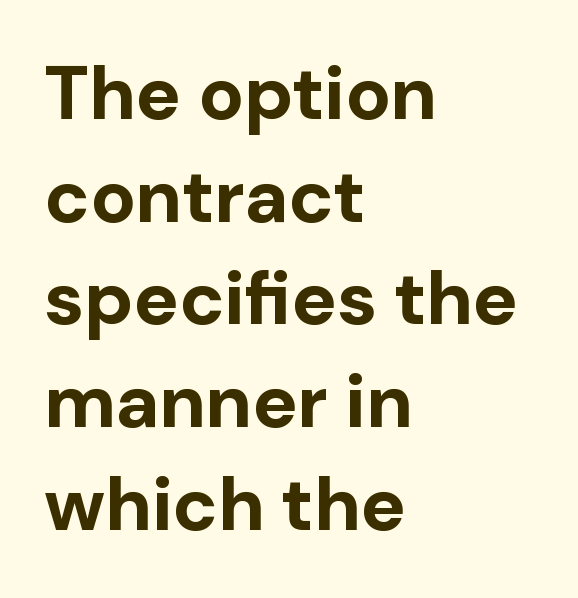
{"serif": "no", "italic": "no", "bold": "yes", "weight": "bold", "width": "normal", "stroke_contrast": "low", "x_height": "medium", "monospaced": "no", "underline": "no", "align": "left", "line_spacing": "normal", "line_spacing_ratio": 1.37, "letter_spacing": "normal", "letter_spacing_em": 0.0, "glyph_px": 75}
